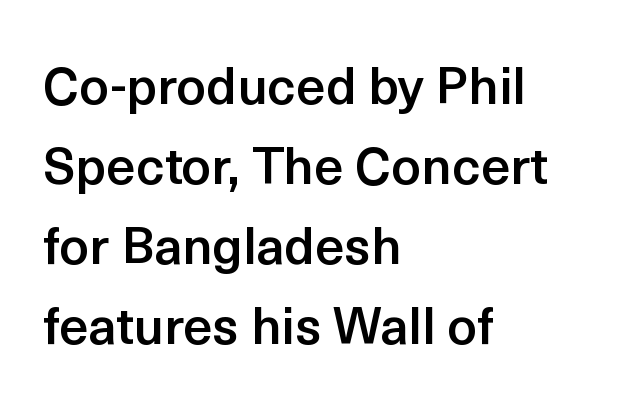
Unlike a traditional serif, this face leaves its strokes unadorned. The specimen reads as upright at a glance. Reading down the block, your eye returns to a fixed left position each line. Short note: letters normally spaced.
